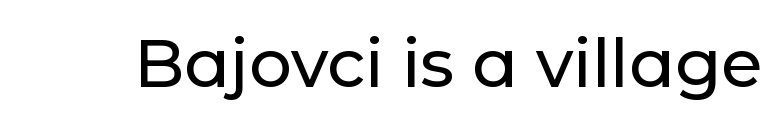
The image shows 67 px sans-serif type, upright; set normal letter spacing, not underlined; low stroke contrast and a medium x-height.
